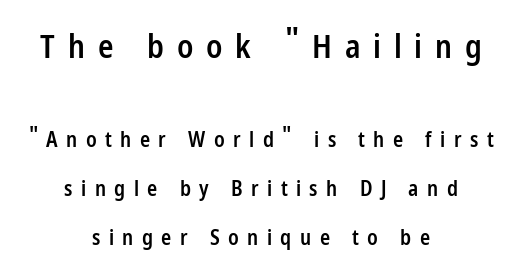
The image shows 32 px semibold, condensed sans-serif type, upright; set centered, loose line spacing (2.35x), unusually wide letter spacing (+0.4 em), not underlined; the first (top) block is 1.52x larger; low stroke contrast and a medium x-height.
